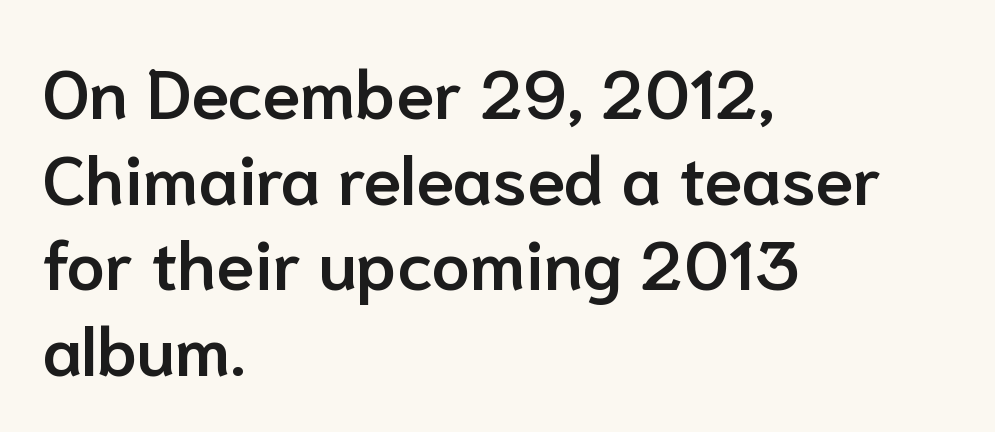
Check under the words: just untouched page. Unlike italic type, these characters show no tilt at all. The designer went with a sans here, leaving each stem footless. Is the block centered? No — it sits flush against the left margin. Stems and bowls a touch heavier than normal — semibold.
